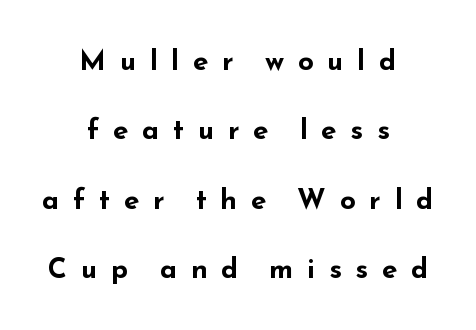
{"serif": "no", "italic": "no", "bold": "yes", "weight": "bold", "width": "wide", "stroke_contrast": "low", "x_height": "small", "monospaced": "no", "underline": "no", "align": "center", "line_spacing": "loose", "line_spacing_ratio": 2.48, "letter_spacing": "wide", "letter_spacing_em": 0.49, "glyph_px": 28}
